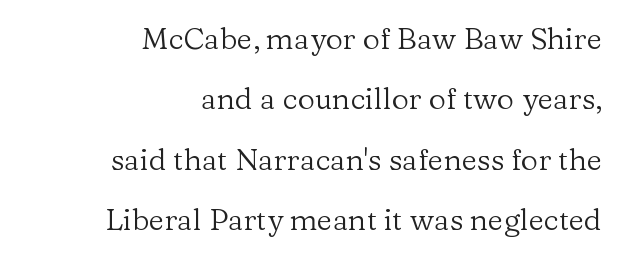
The image shows 30 px regular-weight serif type, upright; set right-aligned, loose line spacing (2.01x), normal letter spacing, not underlined; low stroke contrast and a medium x-height.
